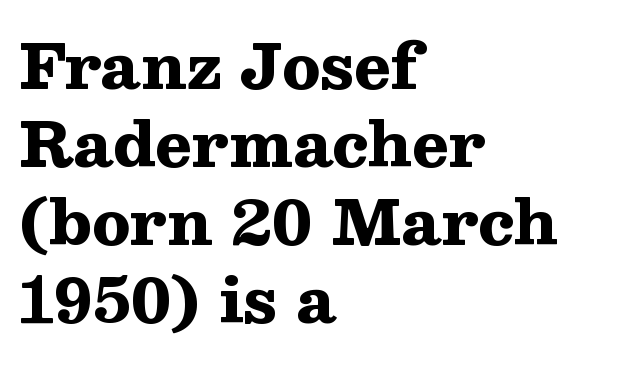
Q: Is the text bold? A: Yes.
Q: Is the text italic (slanted)? A: No, it is upright.
Q: Is the typeface a serif or a sans-serif typeface? A: Serif.
Q: Is the text underlined? A: No.
Q: How is the paragraph aligned? A: Left-aligned.
Q: Is the spacing between letters normal or unusually wide? A: Normal.
Q: Is the spacing between lines tight, normal or loose? A: Normal.
Q: Width (condensed, normal, or wide)? A: Wide.
Q: Stroke contrast? A: Medium.
Q: x-height? A: Medium.
Q: Monospaced? A: No.
